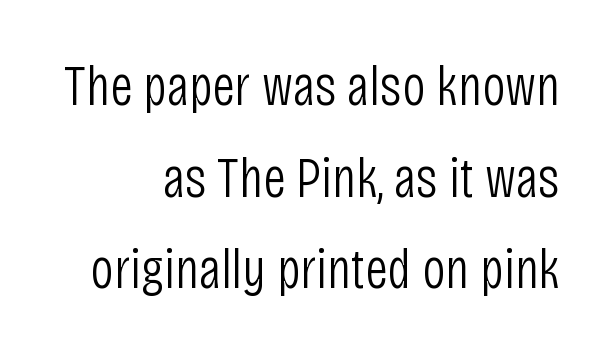
The image shows 58 px light, condensed sans-serif type, upright; set right-aligned, normal line spacing (1.58x), normal letter spacing, not underlined; low stroke contrast and a large x-height.
